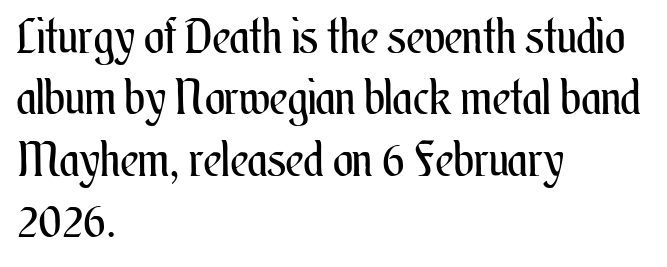
Q: Is the text bold? A: No.
Q: Is the text italic (slanted)? A: No, it is upright.
Q: Is the text underlined? A: No.
Q: How is the paragraph aligned? A: Left-aligned.
Q: Is the spacing between letters normal or unusually wide? A: Normal.
Q: Is the spacing between lines tight, normal or loose? A: Normal.
Q: Width (condensed, normal, or wide)? A: Condensed.
Q: Stroke contrast? A: Medium.
Q: x-height? A: Small.
Q: Monospaced? A: No.
